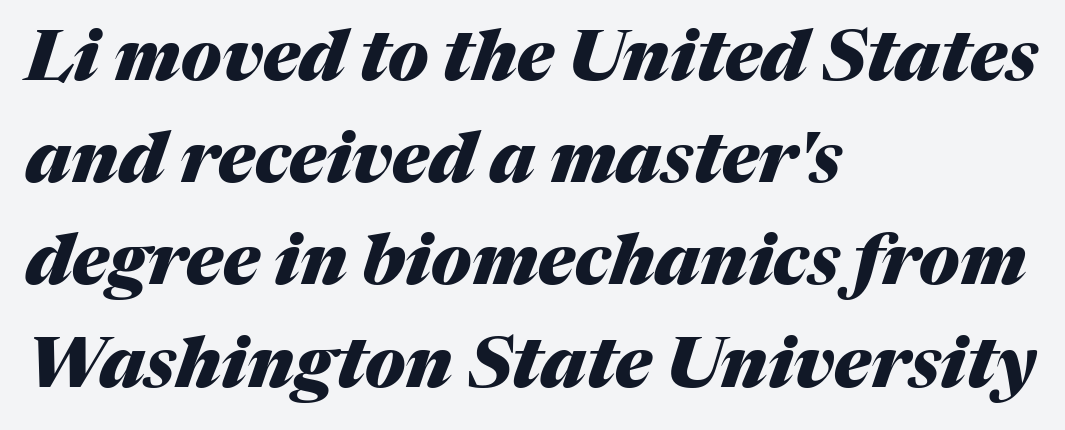
The image shows 70 px heavy type, italic (leaning right); set left-aligned, normal line spacing (1.46x), normal letter spacing, not underlined; medium stroke contrast and a medium x-height.
